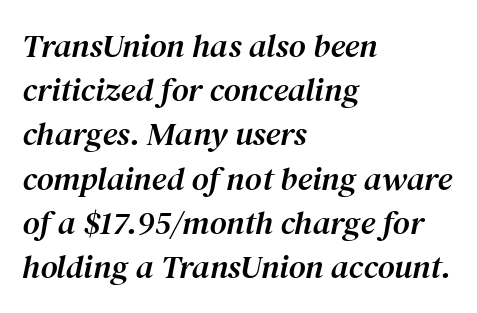
Classification — serif. Words float on clear page, feet unadorned. Each letter keeps its own natural width here, so spacing adapts to shape. The rendering applies a slant to the glyphs. Tracking here is standard; glyphs follow each other at the usual distance.
